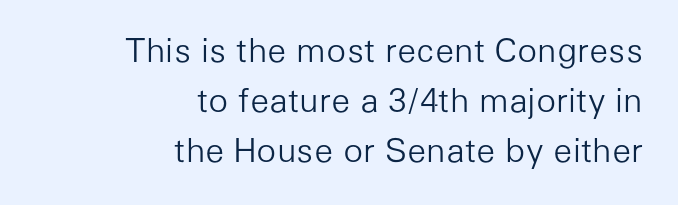
The image shows 33 px light sans-serif type, upright; set right-aligned, normal line spacing (1.52x), normal letter spacing, not underlined; low stroke contrast and a medium x-height.
